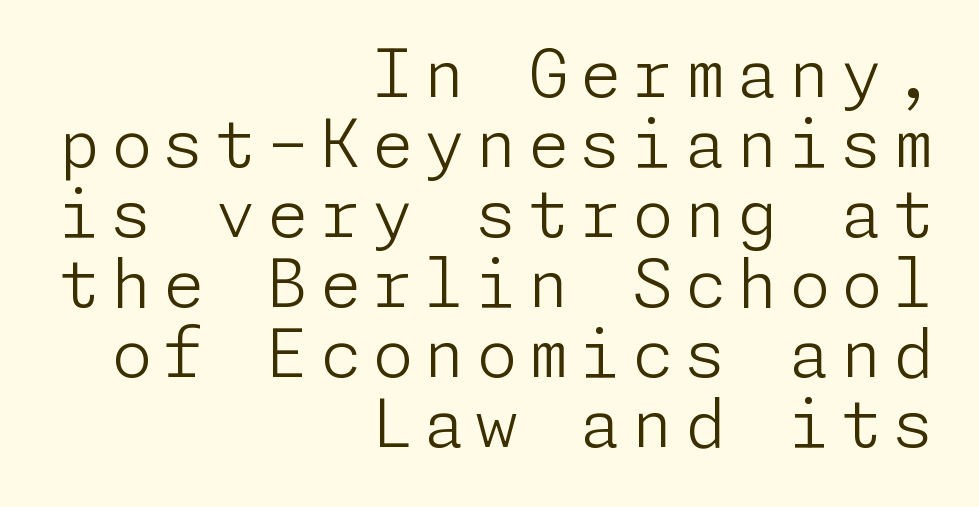
The image shows 66 px light sans-serif type, upright; set right-aligned, tight line spacing (1.06x), not underlined; low stroke contrast and a medium x-height.
